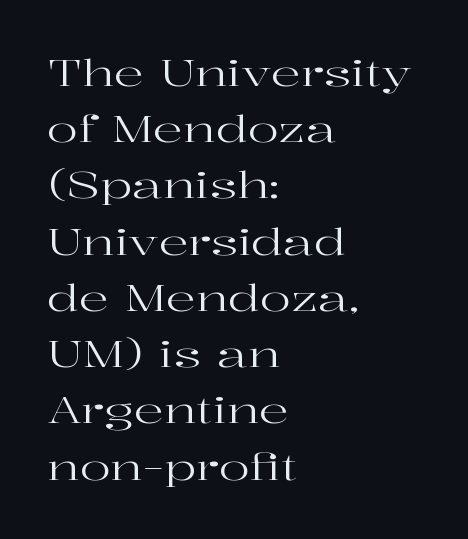
{"serif": "yes", "italic": "no", "bold": "no", "weight": "regular", "width": "wide", "stroke_contrast": "high", "x_height": "medium", "monospaced": "no", "underline": "no", "align": "left", "line_spacing": "normal", "line_spacing_ratio": 1.52, "letter_spacing": "normal", "letter_spacing_em": 0.0, "glyph_px": 37}
